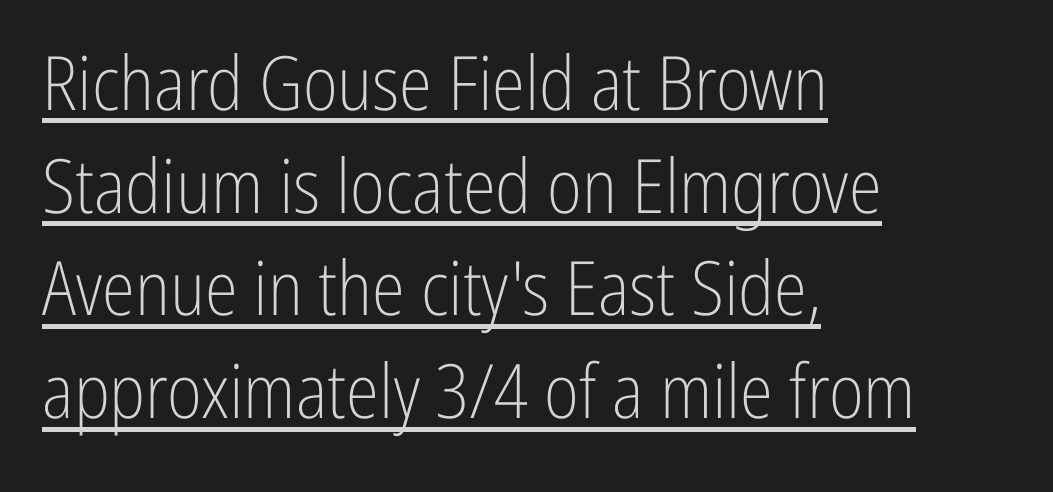
{"serif": "no", "italic": "no", "bold": "no", "weight": "light", "width": "condensed", "stroke_contrast": "low", "x_height": "medium", "monospaced": "no", "underline": "yes", "align": "left", "line_spacing": "normal", "line_spacing_ratio": 1.37, "letter_spacing": "normal", "letter_spacing_em": 0.0, "glyph_px": 75}
